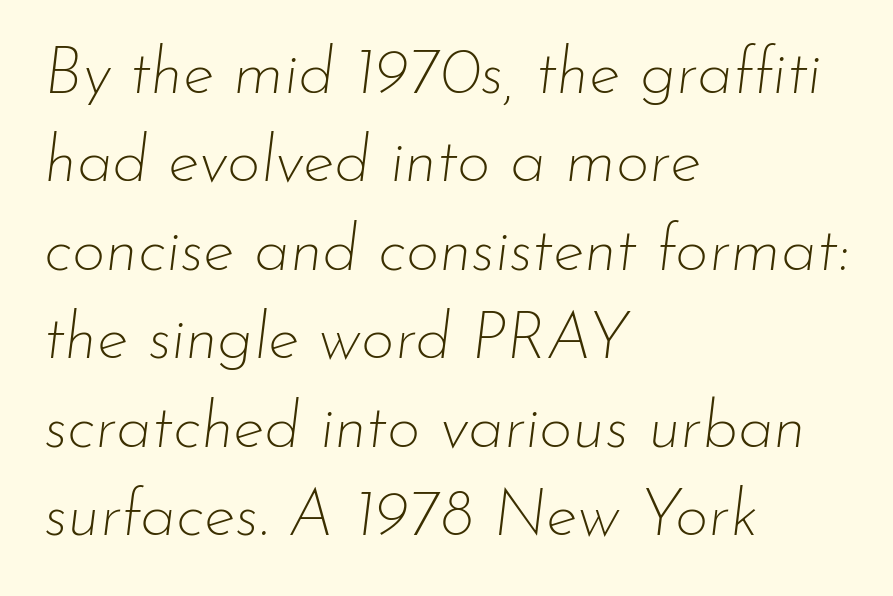
Q: Is the text bold? A: No.
Q: Is the text italic (slanted)? A: Yes, it leans right by about 7 degrees.
Q: Is the text underlined? A: No.
Q: How is the paragraph aligned? A: Left-aligned.
Q: Is the spacing between letters normal or unusually wide? A: Normal.
Q: Is the spacing between lines tight, normal or loose? A: Normal.
Q: Width (condensed, normal, or wide)? A: Normal.
Q: Stroke contrast? A: Low.
Q: x-height? A: Small.
Q: Monospaced? A: No.
